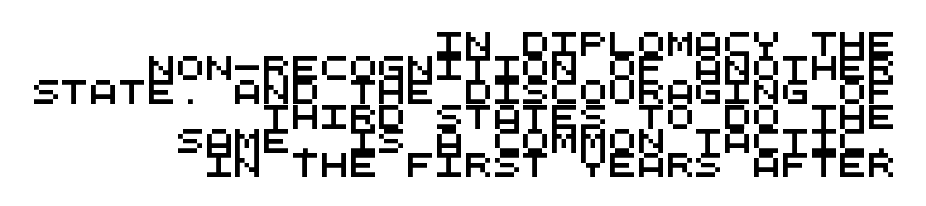
Q: Is the text underlined? A: No.
Q: How is the paragraph aligned? A: Right-aligned.
Q: Is the spacing between letters normal or unusually wide? A: Normal.
Q: Is the spacing between lines tight, normal or loose? A: Tight.
